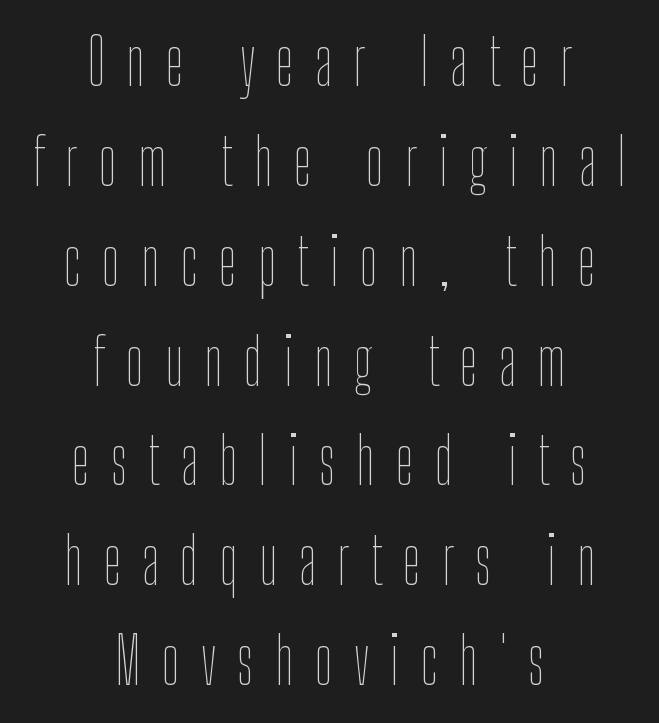
{"italic": "no", "bold": "no", "weight": "thin", "width": "condensed", "stroke_contrast": "low", "x_height": "medium", "monospaced": "no", "underline": "no", "align": "center", "line_spacing": "normal", "line_spacing_ratio": 1.56, "letter_spacing": "wide", "letter_spacing_em": 0.33, "glyph_px": 64}
